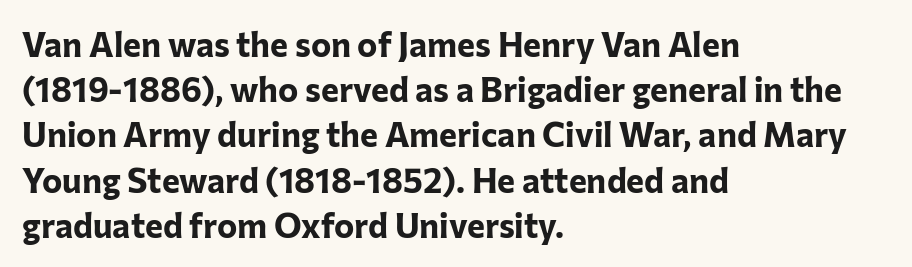
{"serif": "no", "italic": "no", "bold": "yes", "weight": "bold", "width": "normal", "stroke_contrast": "low", "x_height": "medium", "monospaced": "no", "underline": "no", "align": "left", "line_spacing": "normal", "line_spacing_ratio": 1.33, "letter_spacing": "normal", "letter_spacing_em": 0.0, "glyph_px": 34}
